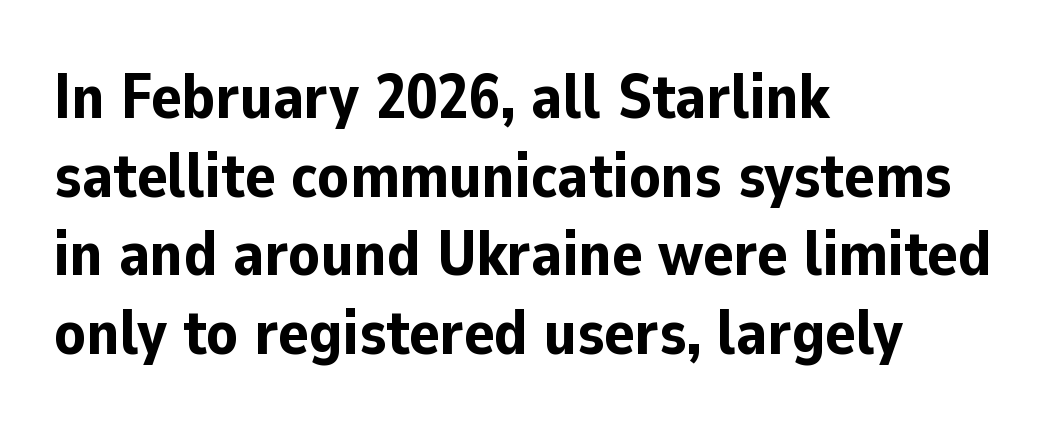
The glyphs in this specimen are sans serif. Is the type bold? Yes — the strokes are clearly thick and heavy. Plain, unruled lines of type. Whoever set this chose a conventional vertical rhythm. Quick note: not italic, upright.
